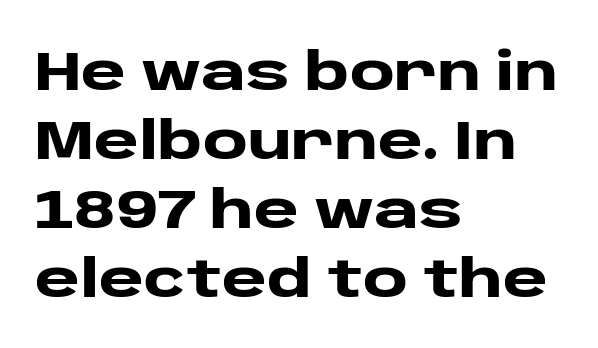
{"serif": "no", "italic": "no", "bold": "yes", "weight": "heavy", "width": "wide", "stroke_contrast": "low", "x_height": "large", "monospaced": "no", "underline": "no", "align": "left", "line_spacing": "normal", "line_spacing_ratio": 1.28, "letter_spacing": "normal", "letter_spacing_em": 0.0, "glyph_px": 54}
